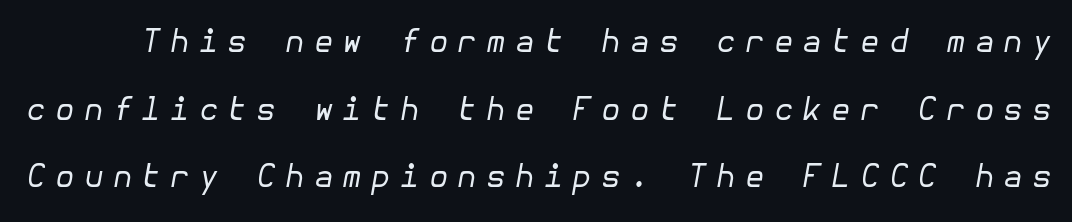
Ink coverage per letter is moderate at most. Designer's note — italics engaged. Any mark beneath the type? The region is blank. The lines are spread far apart with generous leading. The type is letterspaced generously, with wide tracking.
